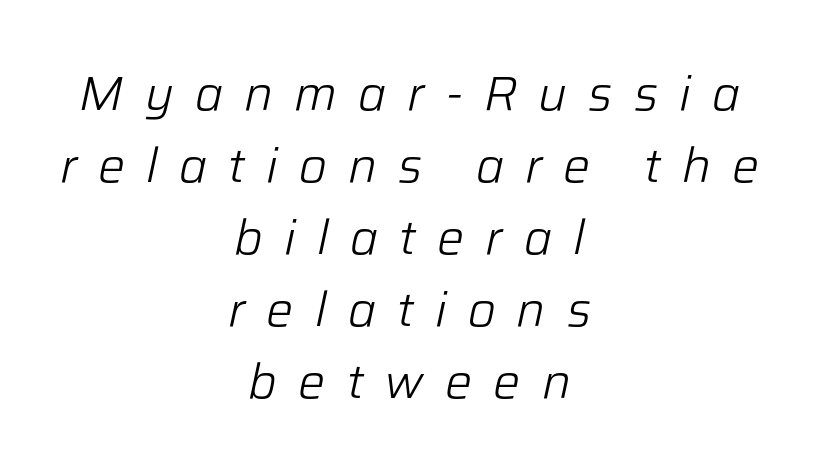
Has an underline been added? It has not. These lines have a slow, spaced-out rhythm from letter to letter. Stems and bowls with no extra thickness — not bold. If you measured baseline to baseline, you'd find a middling distance.
